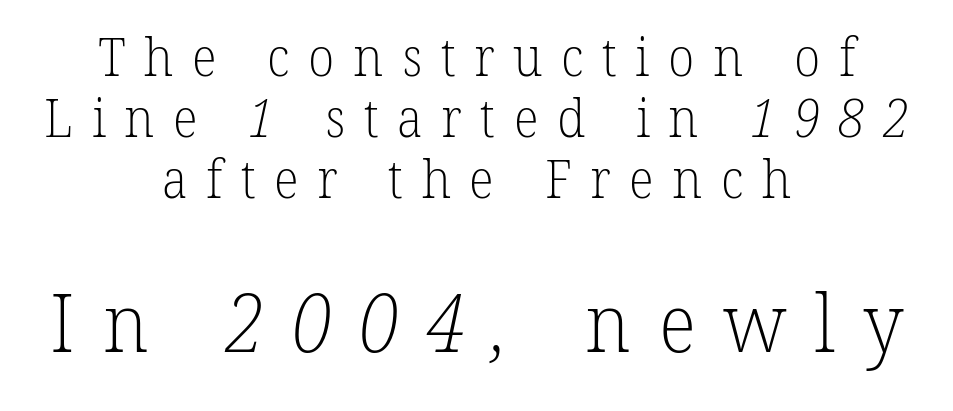
{"serif": "yes", "bold": "no", "weight": "light", "width": "normal", "stroke_contrast": "low", "x_height": "medium", "monospaced": "no", "underline": "no", "align": "center", "line_spacing": "tight", "line_spacing_ratio": 1.15, "letter_spacing": "wide", "letter_spacing_em": 0.35, "larger_block": "second", "size_ratio": 1.51, "glyph_px": 80}
